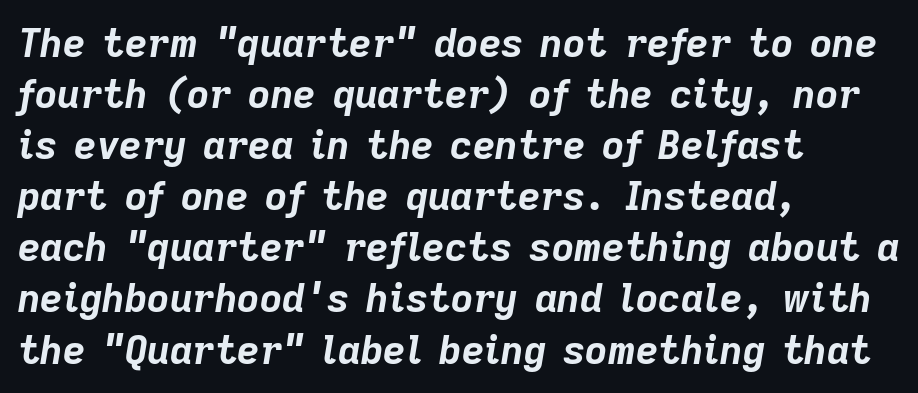
The image shows 39 px bold type, italic (leaning right); set left-aligned, normal line spacing (1.31x), normal letter spacing, not underlined; low stroke contrast and a medium x-height.
